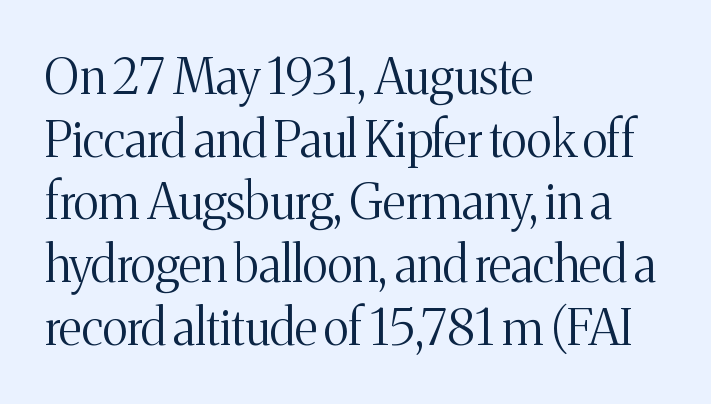
Q: Is the text bold? A: No.
Q: Is the text italic (slanted)? A: No, it is upright.
Q: Is the typeface a serif or a sans-serif typeface? A: Serif.
Q: Is the text underlined? A: No.
Q: How is the paragraph aligned? A: Left-aligned.
Q: Is the spacing between letters normal or unusually wide? A: Normal.
Q: Is the spacing between lines tight, normal or loose? A: Normal.
Q: Width (condensed, normal, or wide)? A: Normal.
Q: Stroke contrast? A: Medium.
Q: x-height? A: Medium.
Q: Monospaced? A: No.
